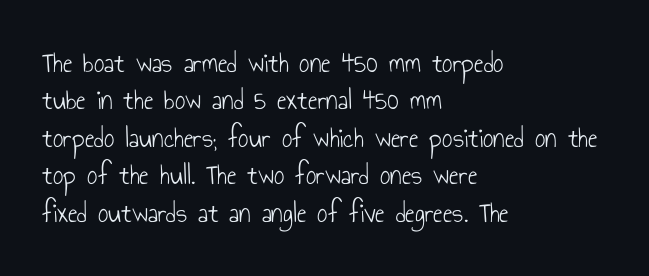
Every stem runs plumb, perpendicular to the baseline. You can tell from the bare stems that sans-serif type was used. The weight tops out at a normal text grade. Character widths vary here, with narrow letters taking less room than wide ones. Observe the ordinary spacing: letters are neighbours, not strangers. Which margin do the lines hug? The left one — the right edge is uneven.
